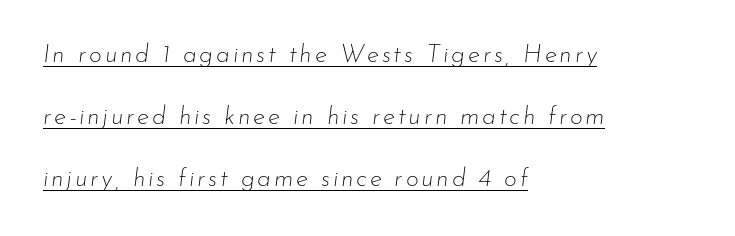
The image shows 25 px text type, italic (leaning right); set left-aligned, loose line spacing (2.48x), underlined.
